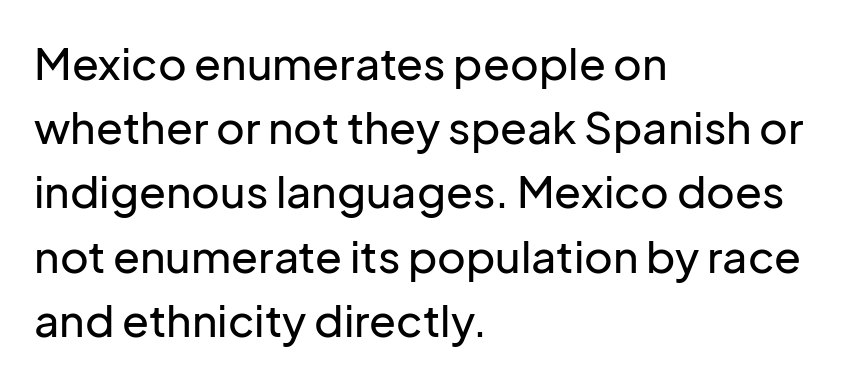
The image shows 44 px sans-serif type, upright; set left-aligned, normal line spacing (1.46x), normal letter spacing, not underlined; low stroke contrast and a medium x-height.
